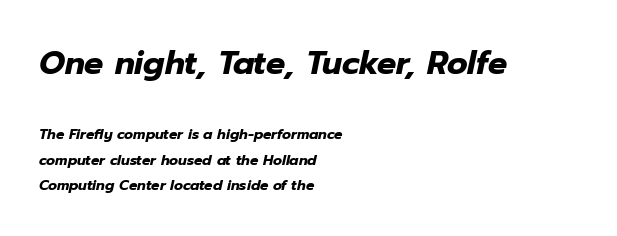
The image shows 32 px heavy type, italic (leaning right); set left-aligned, line spacing 1.83x, normal letter spacing, not underlined; the first (top) block is 2.29x larger; low stroke contrast and a medium x-height.
